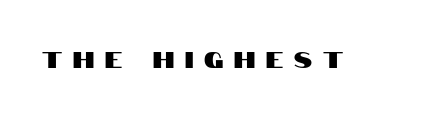
Q: Is the text italic (slanted)? A: No, it is upright.
Q: Is the text underlined? A: No.
Q: Is the spacing between letters normal or unusually wide? A: Unusually wide.
